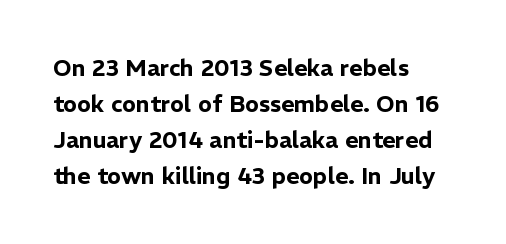
Q: Is the text italic (slanted)? A: No, it is upright.
Q: Is the text underlined? A: No.
Q: How is the paragraph aligned? A: Left-aligned.
Q: Is the spacing between letters normal or unusually wide? A: Normal.
Q: Is the spacing between lines tight, normal or loose? A: Normal.
